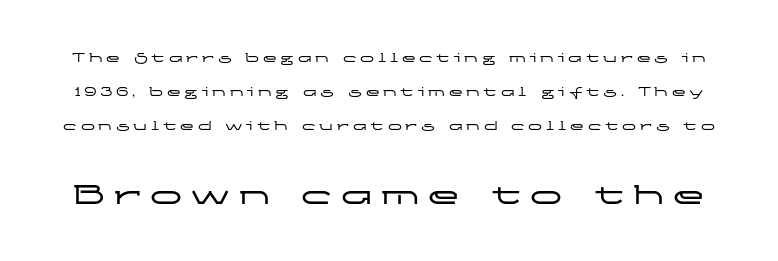
The image shows 32 px wide sans-serif type, upright; set loose line spacing (2.43x), unusually wide letter spacing (+0.26 em), not underlined; the second (bottom) block is 2.29x larger; low stroke contrast and a medium x-height.
